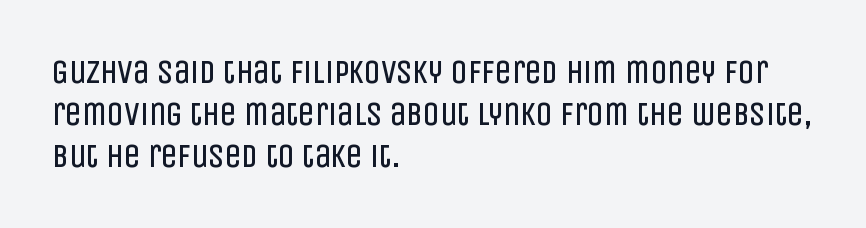
The image shows 33 px regular-weight, condensed sans-serif type, upright; set left-aligned, normal line spacing (1.27x), normal letter spacing, not underlined; low stroke contrast and a large x-height.
